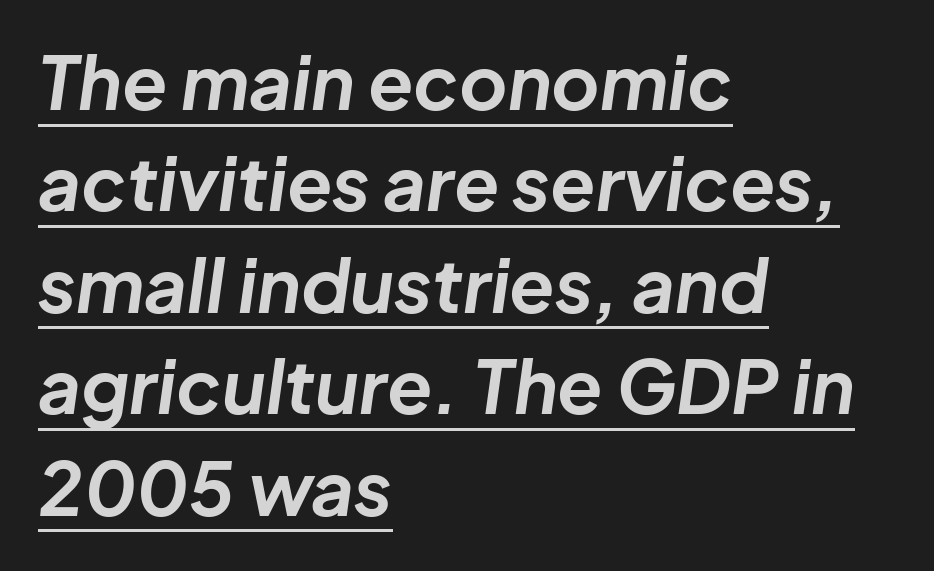
{"italic": "yes", "lean": "right", "slant_degrees": 8, "bold": "yes", "weight": "bold", "width": "normal", "stroke_contrast": "low", "x_height": "medium", "monospaced": "no", "underline": "yes", "align": "left", "line_spacing": "normal", "line_spacing_ratio": 1.37, "letter_spacing": "normal", "letter_spacing_em": 0.0, "glyph_px": 74}
